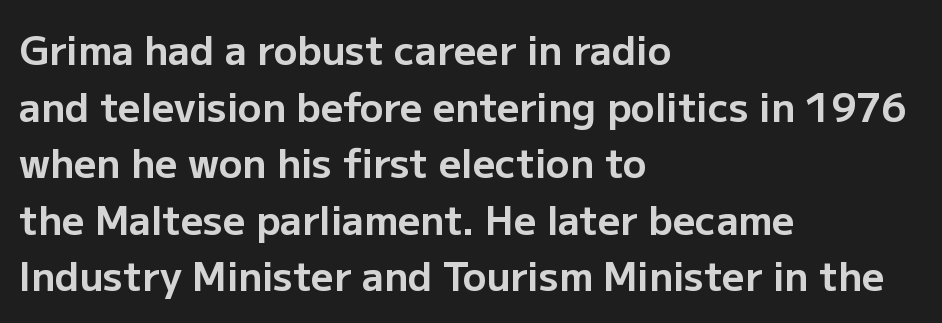
{"serif": "no", "italic": "no", "bold": "yes", "weight": "bold", "width": "normal", "stroke_contrast": "low", "x_height": "medium", "monospaced": "no", "underline": "no", "align": "left", "line_spacing": "normal", "line_spacing_ratio": 1.45, "letter_spacing": "normal", "letter_spacing_em": 0.0, "glyph_px": 39}
